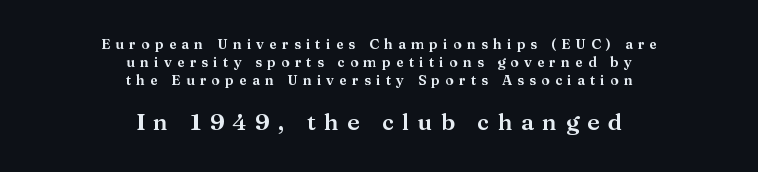
The rendering uses a moderate line-height, typical for paragraphs. Upright lettering throughout. Which margin do the lines hug? Neither — every line sits in the middle. Someone cranked the tracking dial way up on this one.
